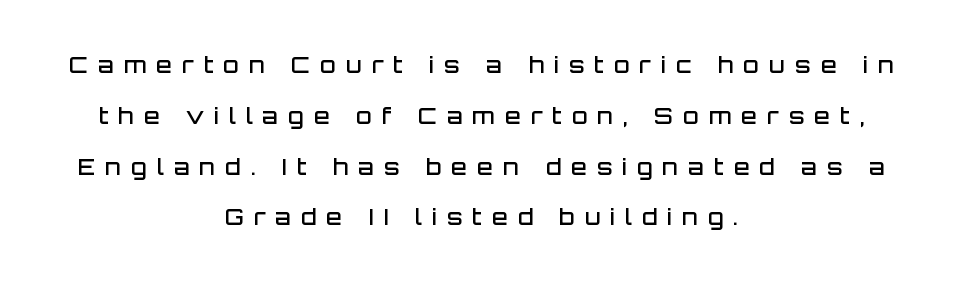
The image shows 23 px text type, upright; set centered, loose line spacing (2.21x), unusually wide letter spacing (+0.43 em), not underlined.
